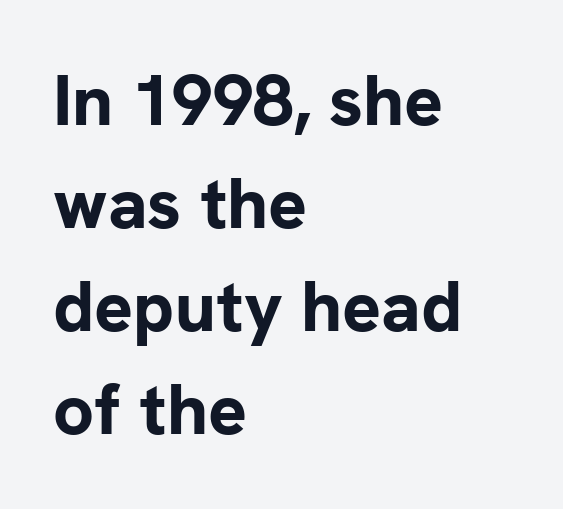
The image shows 72 px bold sans-serif type, upright; set left-aligned, normal line spacing (1.43x), normal letter spacing, not underlined; low stroke contrast and a medium x-height.
